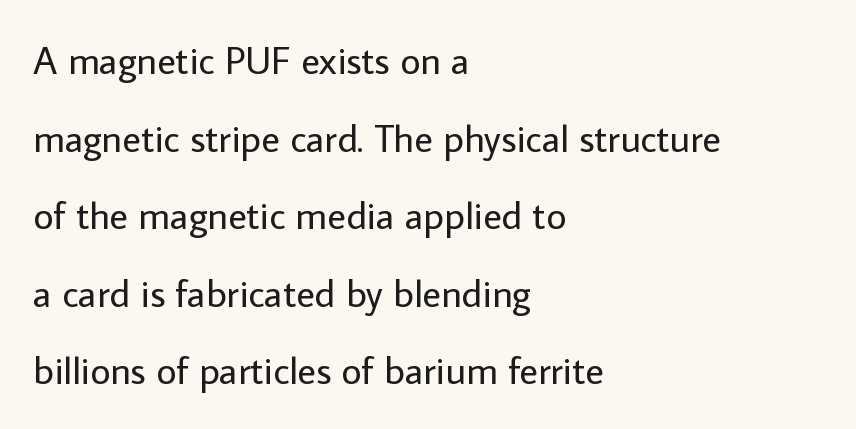
Vertically, the passage feels expansive, rows floating well apart. These lines are set flush left with a ragged right edge. The text was rendered using a sans face with plain stroke endings. Posture: upright roman.
